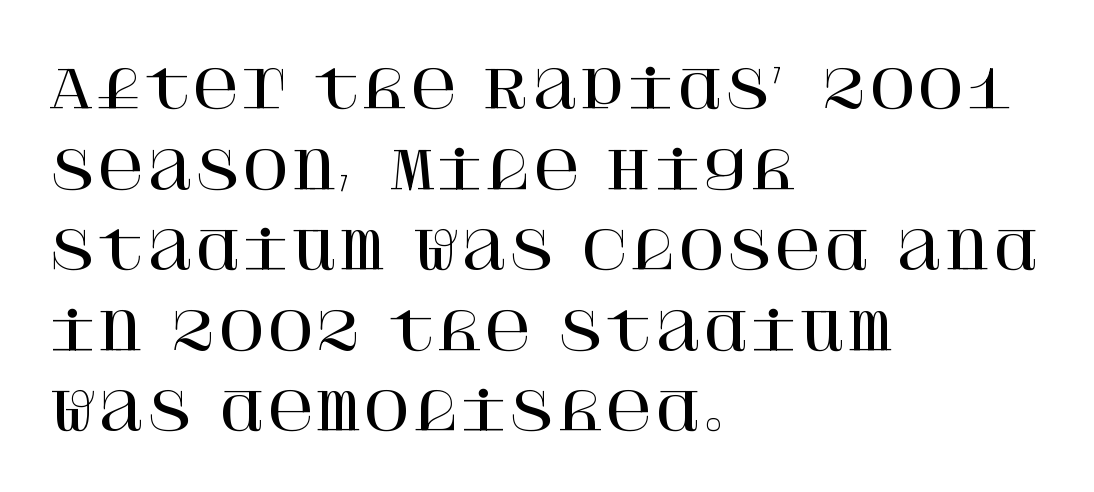
The image shows 52 px serif type, upright; set left-aligned, normal line spacing (1.55x), normal letter spacing, not underlined; high stroke contrast and a large x-height.
